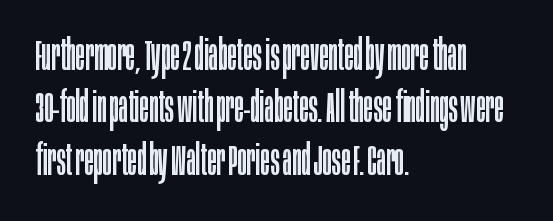
The image shows 43 px regular-weight, condensed sans-serif type, upright; set left-aligned, line spacing 1.22x, normal letter spacing, not underlined; low stroke contrast and a large x-height.
